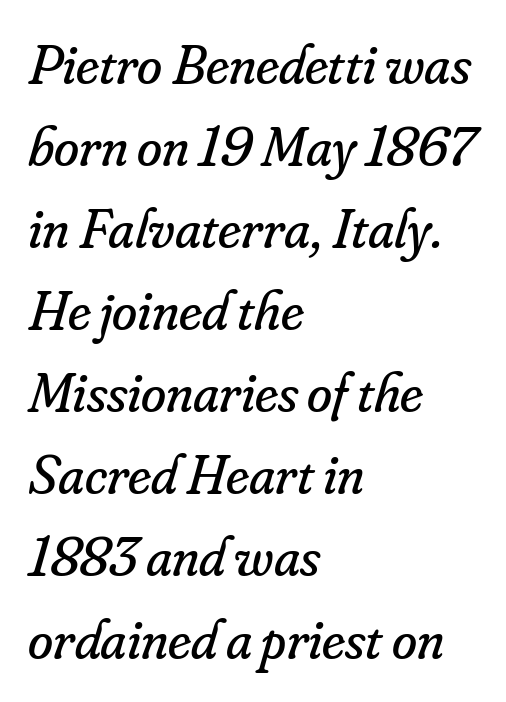
{"serif": "yes", "italic": "yes", "lean": "right", "slant_degrees": 16, "bold": "no", "weight": "regular", "width": "normal", "stroke_contrast": "low", "x_height": "small", "monospaced": "no", "underline": "no", "align": "left", "line_spacing": "normal", "line_spacing_ratio": 1.44, "letter_spacing": "normal", "letter_spacing_em": 0.0, "glyph_px": 57}
